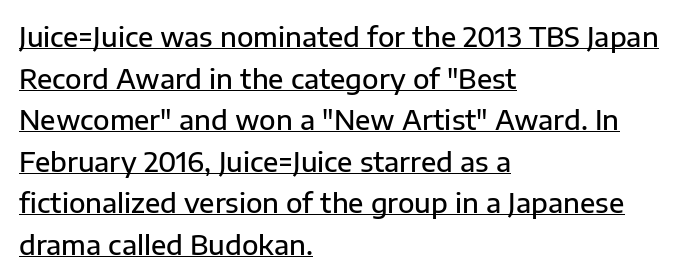
{"italic": "no", "bold": "semi", "underline": "yes", "align": "left", "line_spacing": "normal", "line_spacing_ratio": 1.54, "letter_spacing": "normal", "letter_spacing_em": 0.0, "glyph_px": 27}
